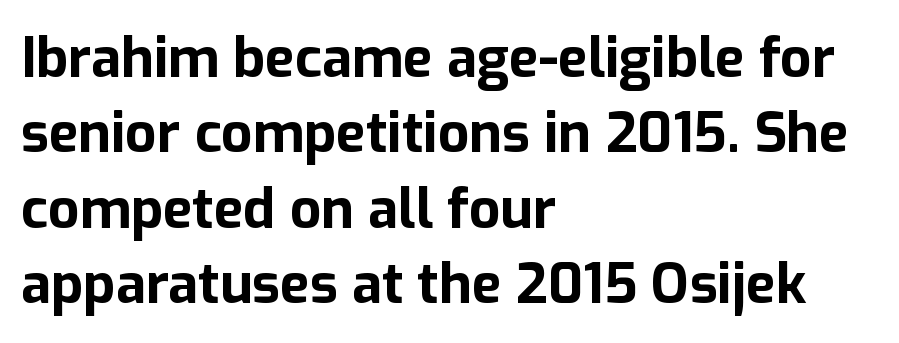
{"serif": "no", "italic": "no", "bold": "yes", "weight": "bold", "width": "normal", "stroke_contrast": "low", "x_height": "medium", "monospaced": "no", "underline": "no", "align": "left", "line_spacing": "normal", "line_spacing_ratio": 1.37, "letter_spacing": "normal", "letter_spacing_em": 0.0, "glyph_px": 55}
